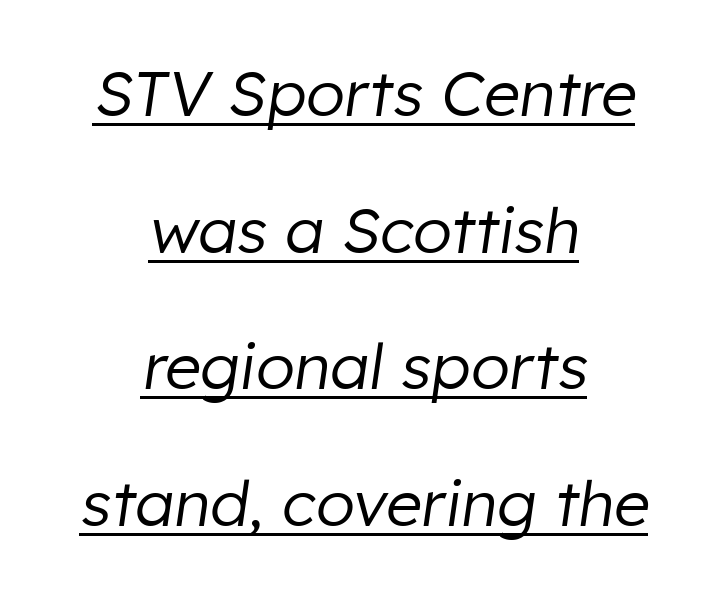
{"italic": "yes", "lean": "right", "slant_degrees": 8, "bold": "no", "weight": "regular", "width": "normal", "stroke_contrast": "low", "x_height": "medium", "monospaced": "no", "underline": "yes", "align": "center", "line_spacing": "loose", "line_spacing_ratio": 2.17, "letter_spacing": "normal", "letter_spacing_em": 0.0, "glyph_px": 63}
